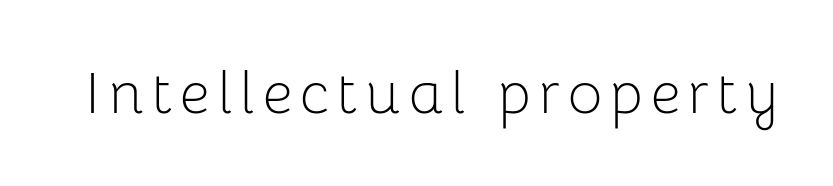
{"serif": "no", "italic": "no", "bold": "no", "weight": "light", "width": "normal", "stroke_contrast": "low", "x_height": "medium", "monospaced": "no", "underline": "no", "glyph_px": 59}
